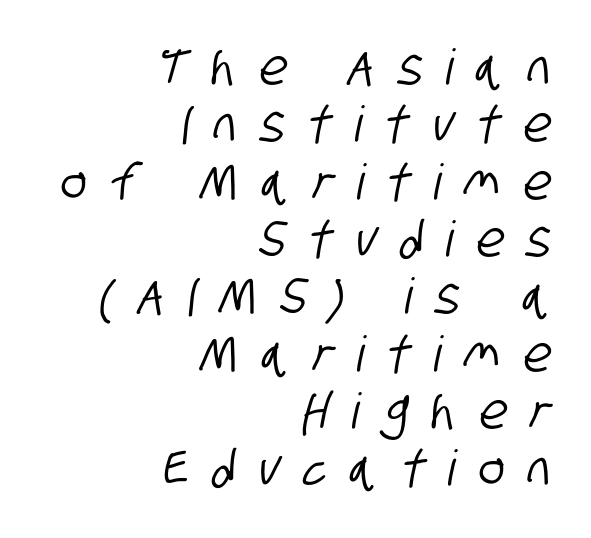
{"serif": "no", "width": "condensed", "stroke_contrast": "low", "x_height": "large", "monospaced": "no", "underline": "no", "align": "right", "line_spacing_ratio": 1.17, "letter_spacing": "wide", "letter_spacing_em": 0.48, "glyph_px": 49}
